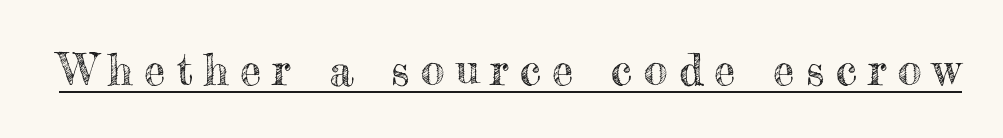
The image shows 43 px text type, upright; set unusually wide letter spacing (+0.26 em), underlined; a small x-height.
